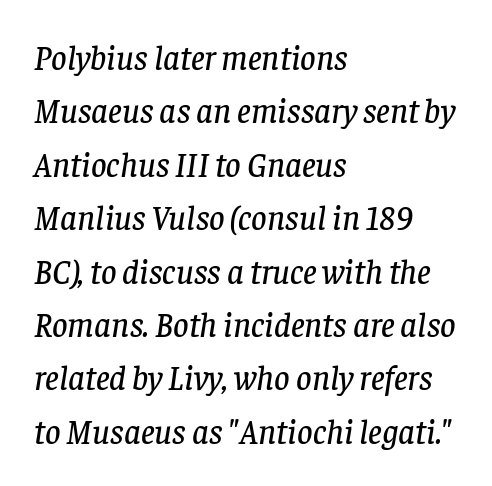
The image shows 34 px serif type, italic (leaning right); set left-aligned, normal line spacing (1.57x), normal letter spacing, not underlined; low stroke contrast and a large x-height.
